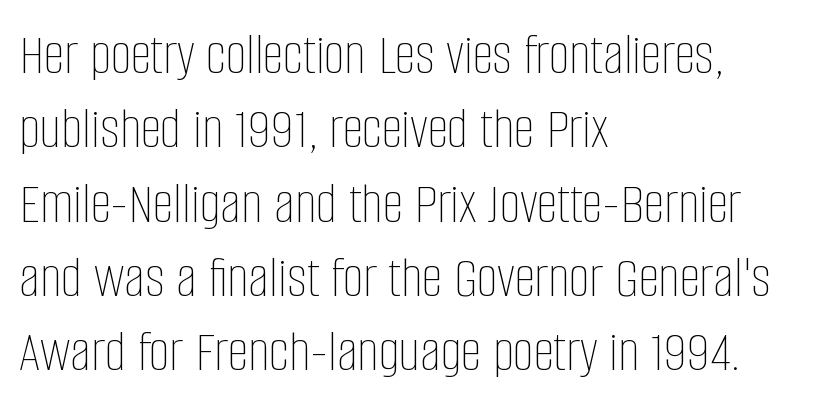
{"italic": "no", "bold": "no", "weight": "thin", "width": "condensed", "stroke_contrast": "low", "x_height": "large", "monospaced": "no", "underline": "no", "align": "left", "line_spacing": "normal", "line_spacing_ratio": 1.26, "letter_spacing": "normal", "letter_spacing_em": 0.0, "glyph_px": 59}
